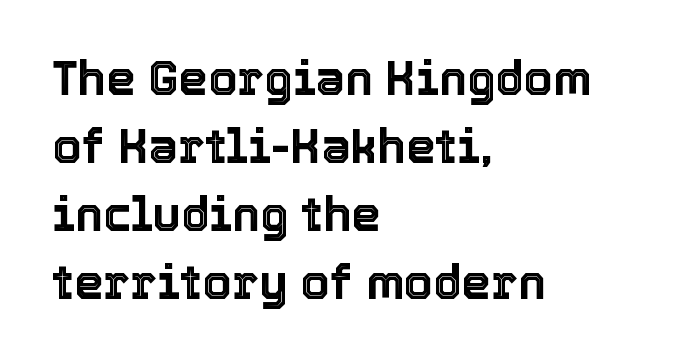
The image shows 47 px text type, upright; set left-aligned, normal line spacing (1.45x), normal letter spacing, not underlined; a medium x-height.
